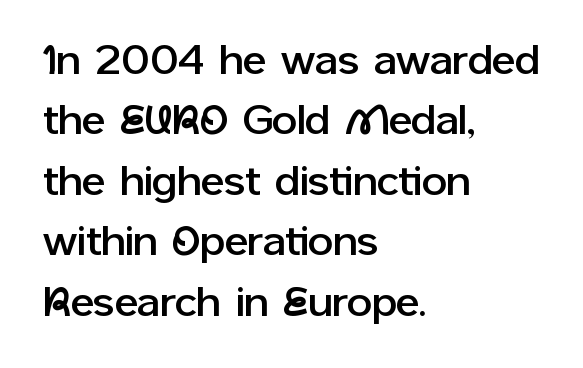
{"serif": "no", "italic": "no", "width": "normal", "stroke_contrast": "low", "x_height": "medium", "monospaced": "no", "underline": "no", "align": "left", "line_spacing": "normal", "line_spacing_ratio": 1.51, "letter_spacing": "normal", "letter_spacing_em": 0.0, "glyph_px": 40}
